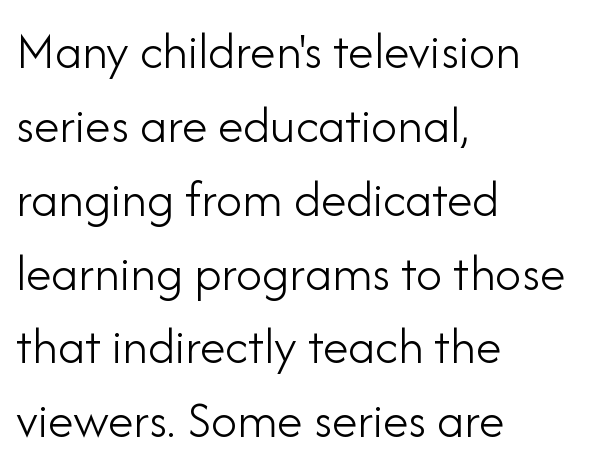
The image shows 52 px light sans-serif type, upright; set left-aligned, normal line spacing (1.42x), normal letter spacing, not underlined; low stroke contrast and a small x-height.
